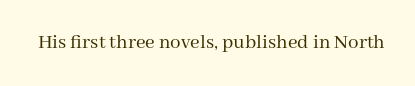
Q: Is the text bold? A: No.
Q: Is the text italic (slanted)? A: No, it is upright.
Q: Is the text underlined? A: No.
Q: Is the spacing between letters normal or unusually wide? A: Normal.
